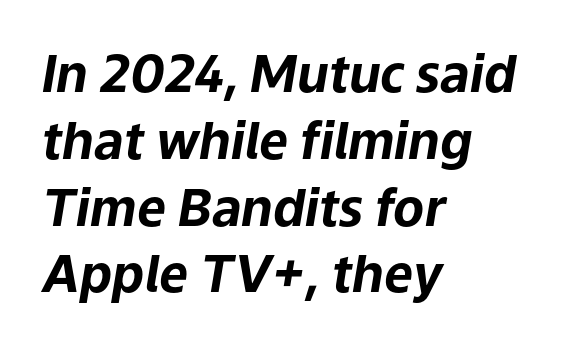
The image shows 51 px bold type, italic (leaning right); set left-aligned, normal line spacing (1.31x), normal letter spacing, not underlined; low stroke contrast and a medium x-height.
